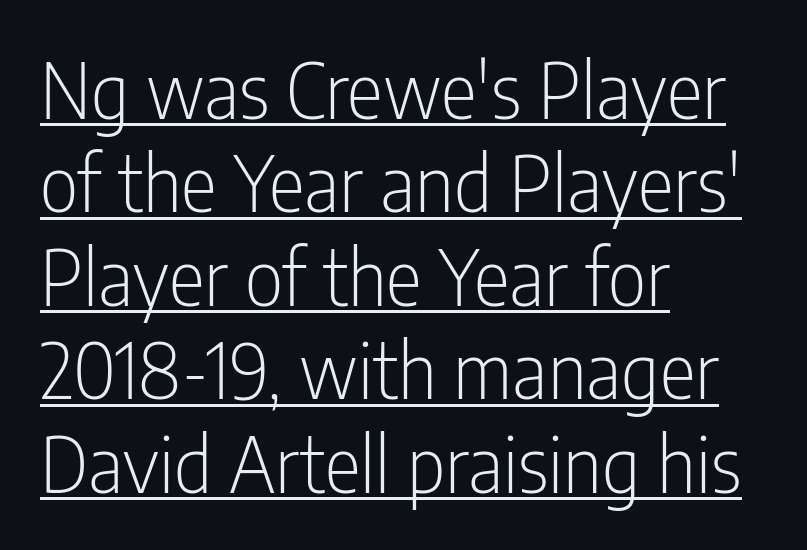
{"serif": "no", "italic": "no", "bold": "no", "weight": "light", "width": "condensed", "stroke_contrast": "low", "x_height": "medium", "monospaced": "no", "underline": "yes", "align": "left", "line_spacing_ratio": 1.23, "letter_spacing": "normal", "letter_spacing_em": 0.0, "glyph_px": 76}
